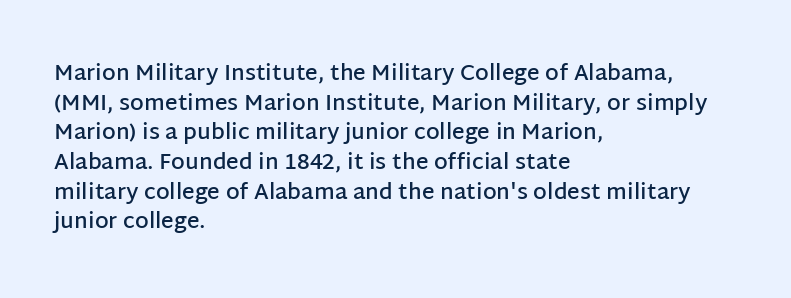
No word sits above an underline. Look at the stroke-to-counter ratio: somewhat heavy, a semibold. When letters stand straight like this, we call the style roman or upright. Observe the ordinary spacing: letters are neighbours, not strangers. The space between consecutive lines is moderate.
